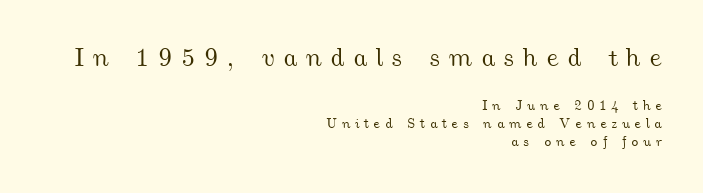
This sample keeps an unexceptional amount of space between lines. Nobody drew a line under any word here. Which margin do the lines hug? The right one — the left edge is uneven. The gaps between neighbouring characters are conspicuously large. Compare the two chunks: the upper has the greater cap height.
